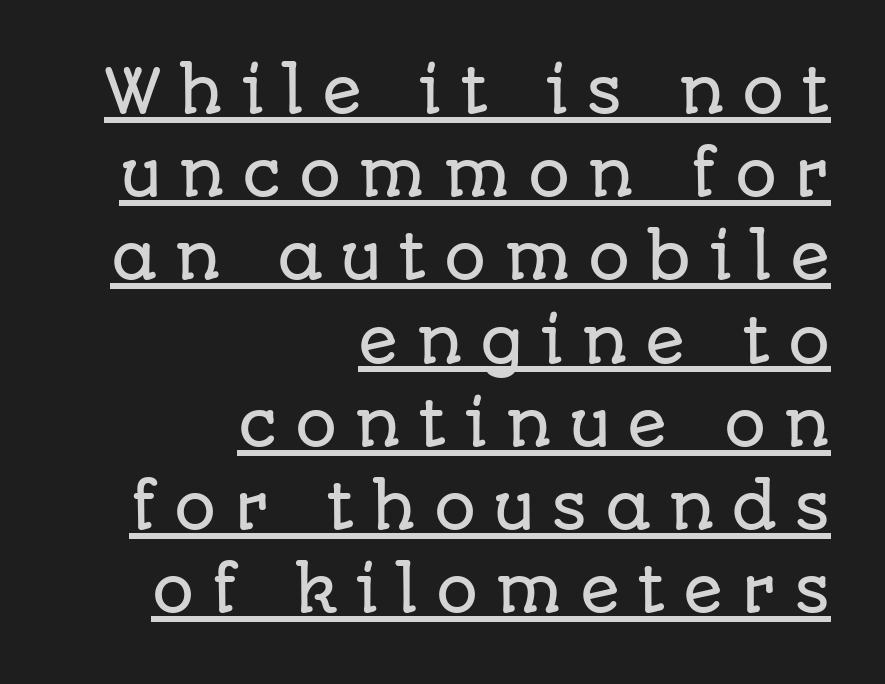
{"serif": "no", "italic": "no", "width": "normal", "stroke_contrast": "low", "x_height": "large", "monospaced": "no", "underline": "yes", "align": "right", "line_spacing": "normal", "line_spacing_ratio": 1.41, "letter_spacing": "wide", "letter_spacing_em": 0.29, "glyph_px": 59}
